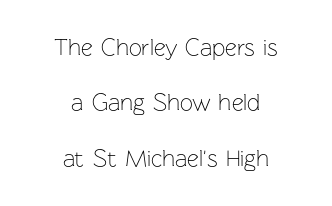
Q: Is the text bold? A: No.
Q: Is the text italic (slanted)? A: No, it is upright.
Q: Is the text underlined? A: No.
Q: How is the paragraph aligned? A: Centered.
Q: Is the spacing between letters normal or unusually wide? A: Normal.
Q: Is the spacing between lines tight, normal or loose? A: Loose.
